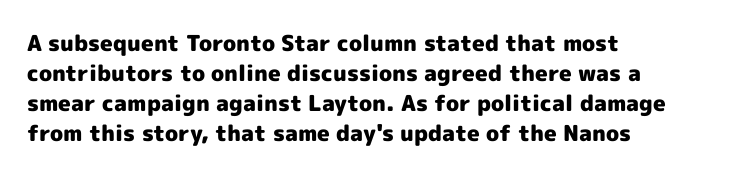
{"italic": "no", "bold": "yes", "underline": "no", "align": "left", "line_spacing": "normal", "line_spacing_ratio": 1.37, "letter_spacing": "normal", "letter_spacing_em": 0.0, "glyph_px": 22}
